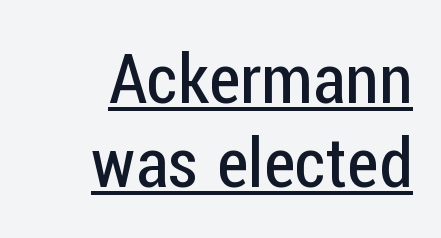
Nobody touched the tracking dial on this one. Note: no serifs on the glyphs. The rag falls on the left side of this text block. Note the varied advance widths — an 'i' is clearly narrower than an 'm'. This is roman type, the default non-slanted kind.
